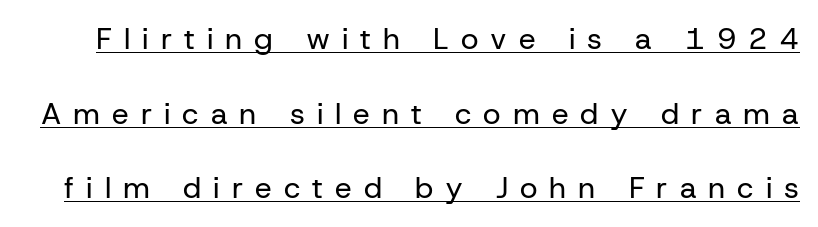
Q: Is the text bold? A: No.
Q: Is the text italic (slanted)? A: No, it is upright.
Q: Is the typeface a serif or a sans-serif typeface? A: Sans-serif.
Q: Is the text underlined? A: Yes.
Q: Is the spacing between letters normal or unusually wide? A: Unusually wide.
Q: Is the spacing between lines tight, normal or loose? A: Loose.
Q: Width (condensed, normal, or wide)? A: Normal.
Q: Stroke contrast? A: Low.
Q: x-height? A: Medium.
Q: Monospaced? A: No.
